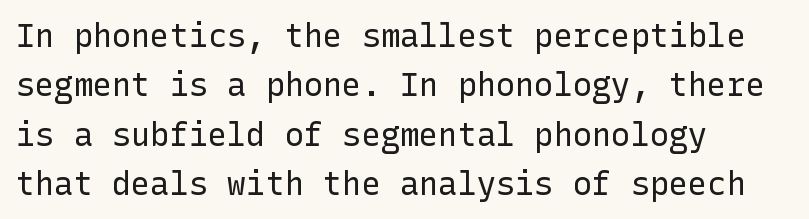
Every character sits straight up, as roman type does. Think standard paragraph weight, or any step lighter than that. The block of text has a typical density, with ordinary space between rows. Unmarked baselines from the first word to the last. The horizontal fit of the characters is conventional and even.
